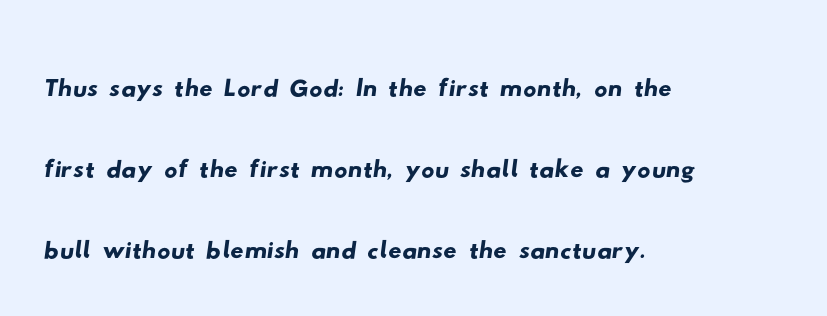
{"serif": "no", "width": "wide", "stroke_contrast": "low", "x_height": "small", "monospaced": "no", "underline": "no", "align": "left", "line_spacing_ratio": 1.23, "letter_spacing": "normal", "letter_spacing_em": 0.0, "glyph_px": 66}
